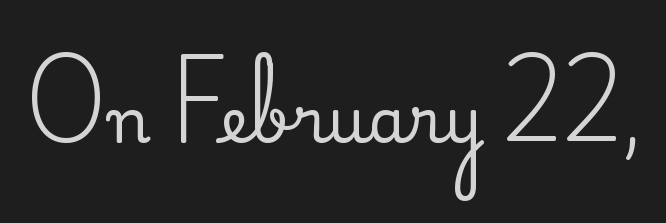
Font category for this specimen: serif. The space directly below the letters is spotless. The type is set solid horizontally, with unmodified tracking. The letters advance in unequal steps, a hallmark of proportional type.
